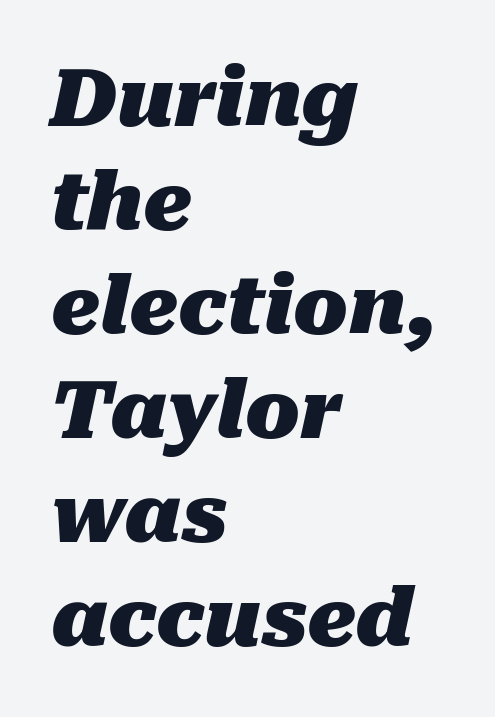
{"italic": "yes", "lean": "right", "slant_degrees": 10, "bold": "yes", "weight": "heavy", "width": "normal", "stroke_contrast": "medium", "x_height": "medium", "monospaced": "no", "underline": "no", "align": "left", "line_spacing": "normal", "line_spacing_ratio": 1.3, "letter_spacing": "normal", "letter_spacing_em": 0.0, "glyph_px": 80}
